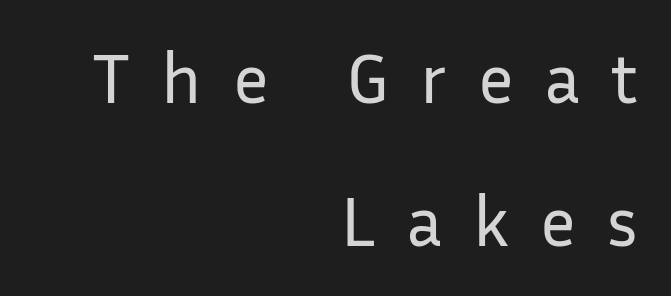
The image shows 71 px regular-weight sans-serif type, upright; set right-aligned, loose line spacing (2.02x), unusually wide letter spacing (+0.44 em), not underlined; low stroke contrast and a medium x-height.
